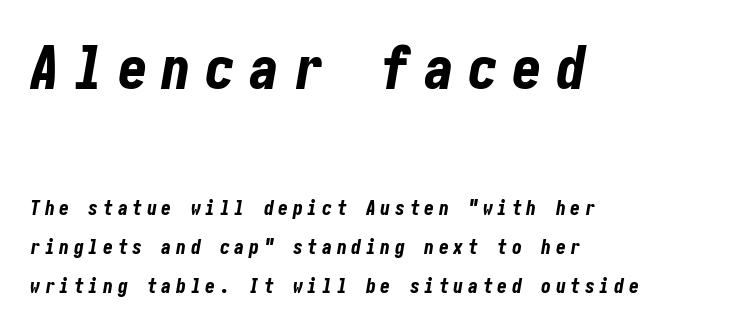
Q: Is the text bold? A: Yes.
Q: Is the text italic (slanted)? A: Yes, it leans right by about 10 degrees.
Q: Is the text underlined? A: No.
Q: How is the paragraph aligned? A: Left-aligned.
Q: Is the spacing between letters normal or unusually wide? A: Unusually wide.
Q: Is the spacing between lines tight, normal or loose? A: Loose.
Q: Which block of text is set in a larger size, the first (top) or the second (bottom)? A: The first (top) one.
Q: Width (condensed, normal, or wide)? A: Condensed.
Q: Stroke contrast? A: Low.
Q: x-height? A: Medium.
